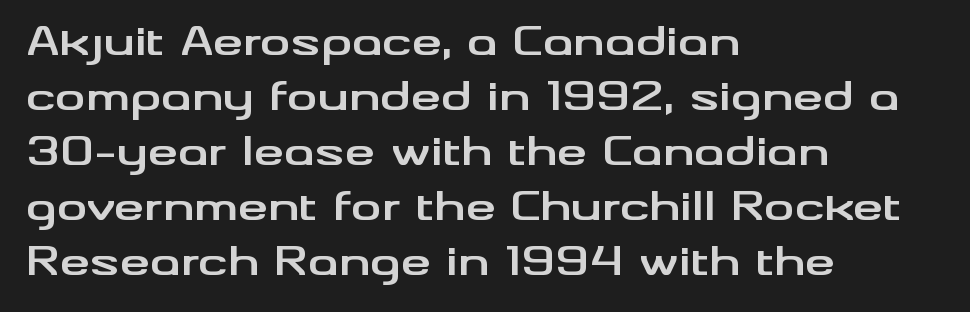
Q: Is the text bold? A: Yes.
Q: Is the text italic (slanted)? A: No, it is upright.
Q: Is the typeface a serif or a sans-serif typeface? A: Sans-serif.
Q: Is the text underlined? A: No.
Q: How is the paragraph aligned? A: Left-aligned.
Q: Is the spacing between letters normal or unusually wide? A: Normal.
Q: Is the spacing between lines tight, normal or loose? A: Normal.
Q: Width (condensed, normal, or wide)? A: Wide.
Q: Stroke contrast? A: Medium.
Q: x-height? A: Small.
Q: Monospaced? A: No.
